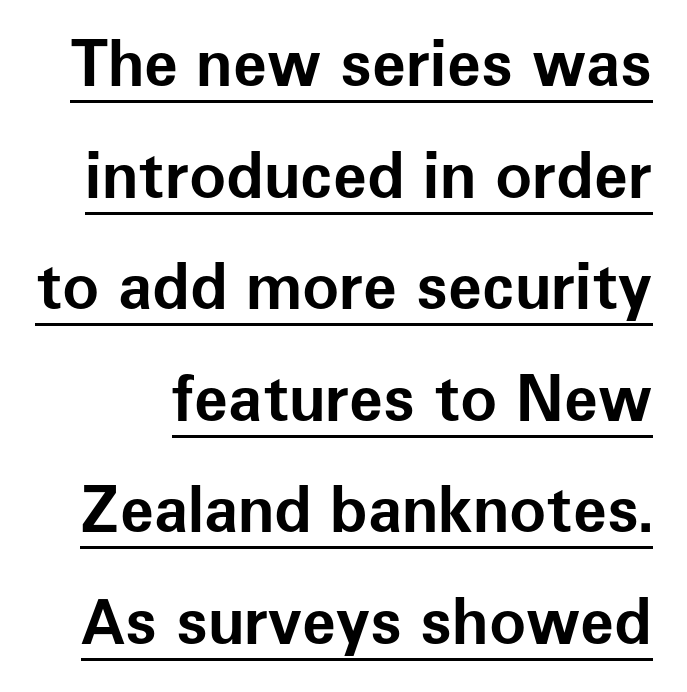
{"serif": "no", "italic": "no", "bold": "yes", "weight": "bold", "width": "normal", "stroke_contrast": "low", "x_height": "medium", "monospaced": "no", "underline": "yes", "line_spacing_ratio": 1.8, "letter_spacing": "normal", "letter_spacing_em": 0.0, "glyph_px": 62}
